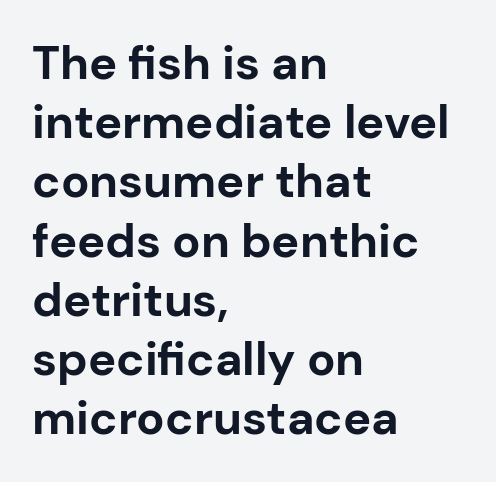
The image shows 47 px bold sans-serif type, upright; set left-aligned, normal line spacing (1.26x), normal letter spacing, not underlined; low stroke contrast and a medium x-height.
